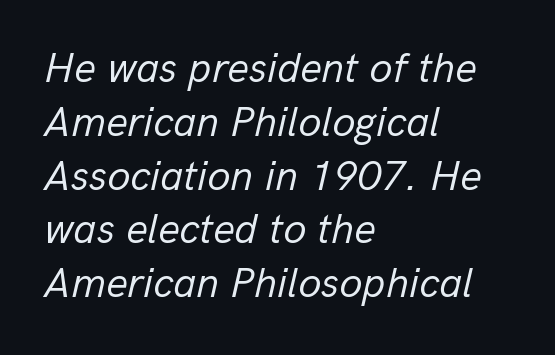
Underlining? Definitely not there. The passage is arranged the way most books set body copy — flush left. This sample has the flowing, uneven cadence of proportional lettering. The horizontal fit of the characters is conventional and even.
